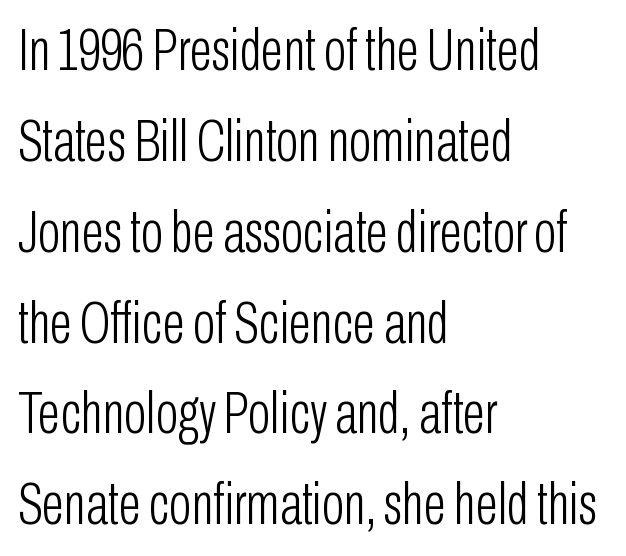
Q: Is the text bold? A: No.
Q: Is the text italic (slanted)? A: No, it is upright.
Q: Is the typeface a serif or a sans-serif typeface? A: Sans-serif.
Q: Is the text underlined? A: No.
Q: How is the paragraph aligned? A: Left-aligned.
Q: Is the spacing between letters normal or unusually wide? A: Normal.
Q: Is the spacing between lines tight, normal or loose? A: Normal.
Q: Width (condensed, normal, or wide)? A: Condensed.
Q: Stroke contrast? A: Low.
Q: x-height? A: Medium.
Q: Monospaced? A: No.
